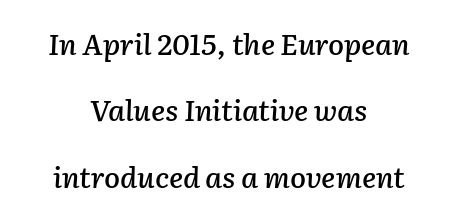
A typesetter would call this proportional, since set widths differ per character. Notice how the passage keeps no hard edge, just a central spine. The foot of each line stays bare and open. Glyph-to-glyph distance matches everyday printed text. The text carries the slant typical of an italic or oblique font. Baseline-to-baseline distance is far greater than the letter height.
